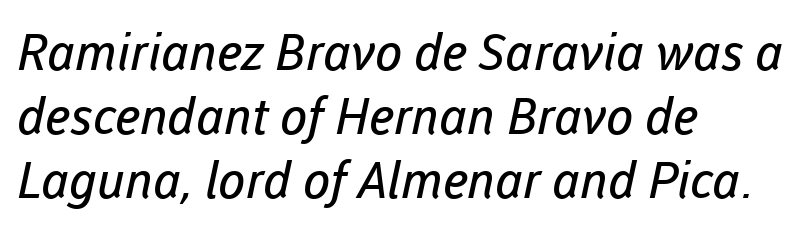
Q: Is the text bold? A: No.
Q: Is the typeface a serif or a sans-serif typeface? A: Sans-serif.
Q: Is the text underlined? A: No.
Q: How is the paragraph aligned? A: Left-aligned.
Q: Is the spacing between letters normal or unusually wide? A: Normal.
Q: Is the spacing between lines tight, normal or loose? A: Normal.
Q: Width (condensed, normal, or wide)? A: Normal.
Q: Stroke contrast? A: Low.
Q: x-height? A: Medium.
Q: Monospaced? A: No.
